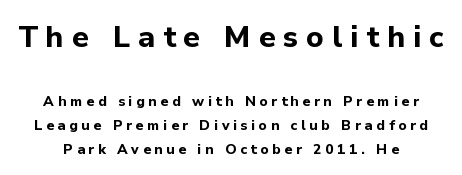
{"serif": "no", "italic": "no", "bold": "yes", "weight": "bold", "width": "normal", "stroke_contrast": "low", "x_height": "medium", "monospaced": "no", "underline": "no", "line_spacing": "normal", "line_spacing_ratio": 1.7, "letter_spacing": "wide", "letter_spacing_em": 0.26, "larger_block": "first", "size_ratio": 2.14, "glyph_px": 30}
